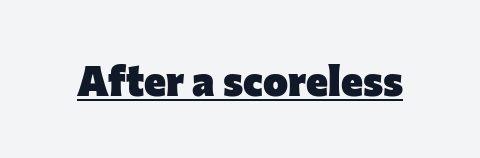
The image shows 42 px heavy sans-serif type, upright; set normal letter spacing, underlined; low stroke contrast and a medium x-height.
